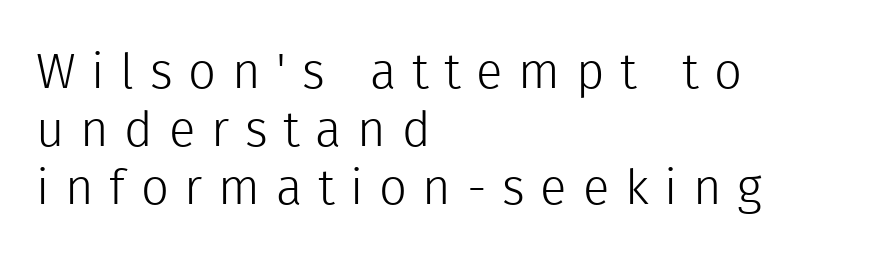
{"serif": "no", "italic": "no", "bold": "no", "weight": "light", "width": "normal", "x_height": "medium", "monospaced": "no", "underline": "no", "align": "left", "line_spacing_ratio": 1.18, "letter_spacing": "wide", "letter_spacing_em": 0.32, "glyph_px": 49}
